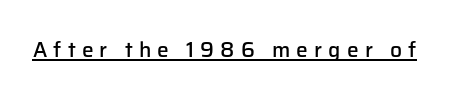
Q: Is the text bold? A: Semi-bold.
Q: Is the text italic (slanted)? A: No, it is upright.
Q: Is the text underlined? A: Yes.
Q: Is the spacing between letters normal or unusually wide? A: Unusually wide.
